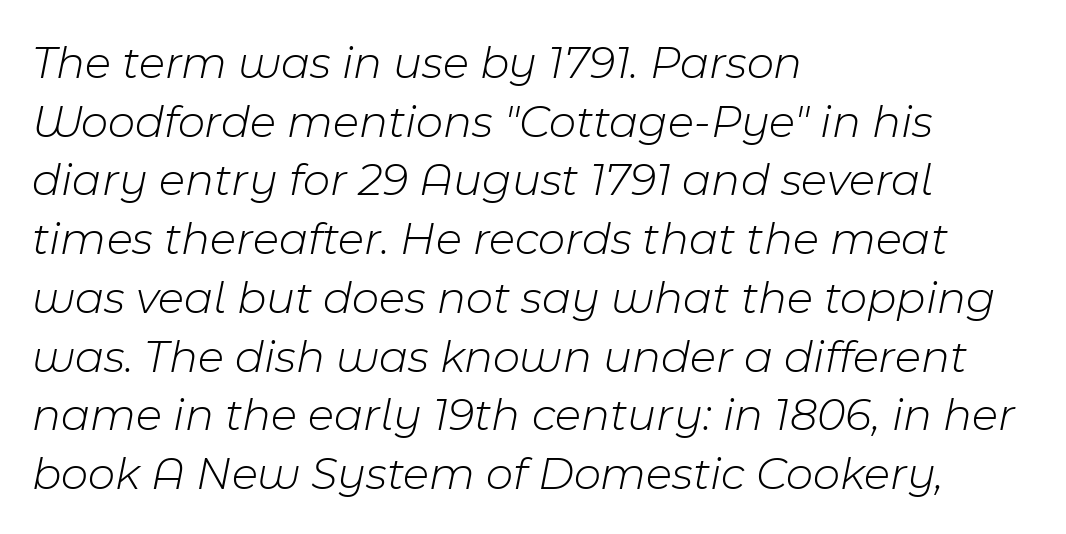
The image shows 47 px light type, italic (leaning right); set left-aligned, normal line spacing (1.25x), normal letter spacing, not underlined; low stroke contrast and a medium x-height.
